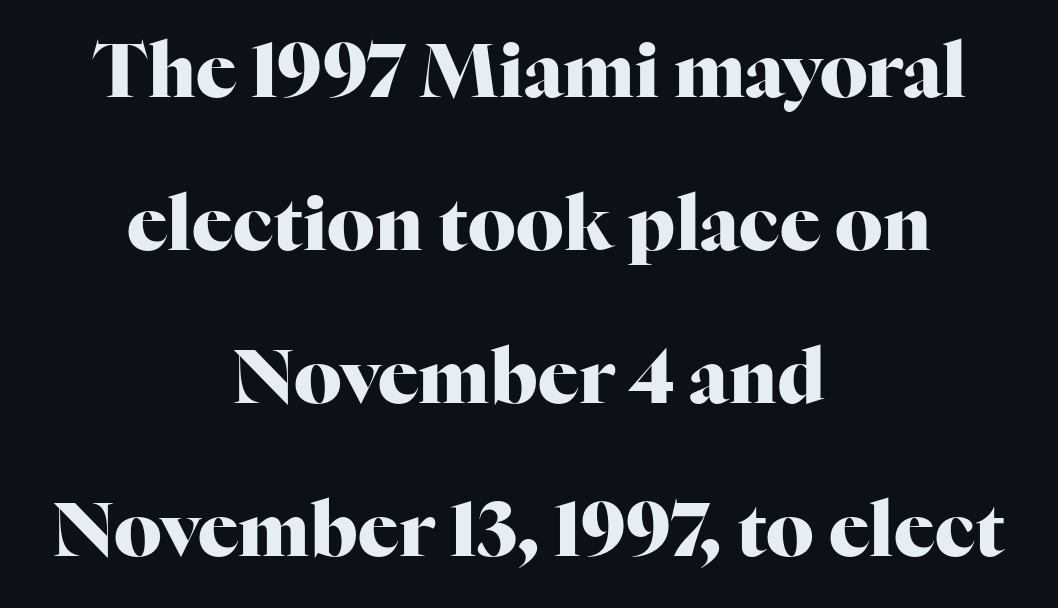
The image shows 75 px heavy serif type, upright; set centered, loose line spacing (2.04x), normal letter spacing, not underlined; high stroke contrast and a medium x-height.
